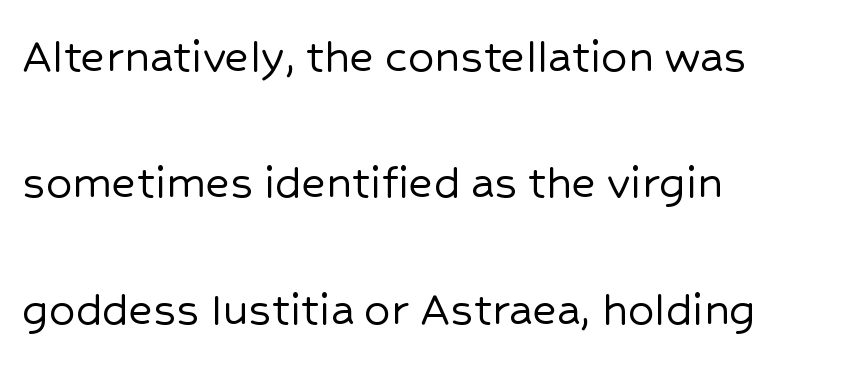
The image shows 52 px sans-serif type, upright; set left-aligned, loose line spacing (2.43x), normal letter spacing, not underlined; low stroke contrast and a medium x-height.
